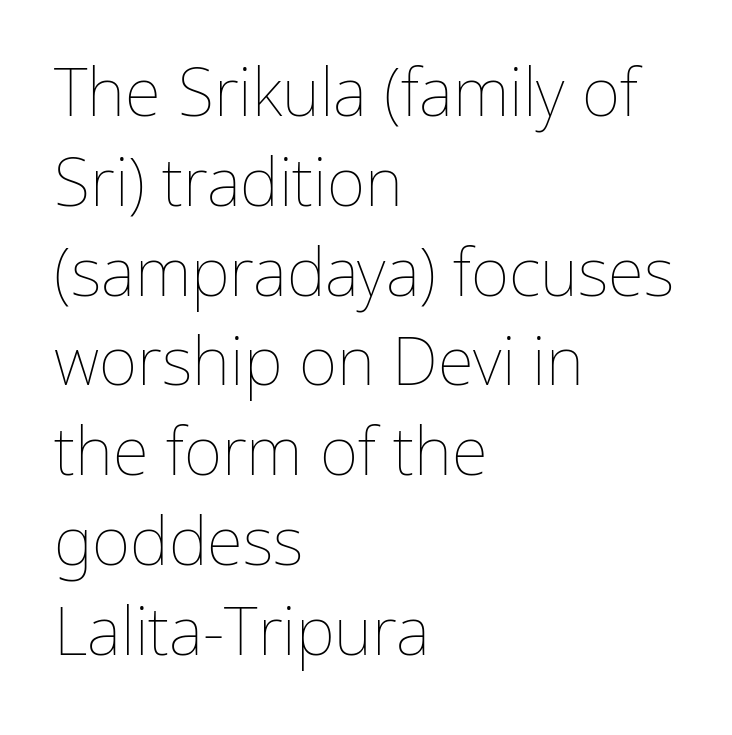
{"italic": "no", "bold": "no", "weight": "thin", "width": "normal", "stroke_contrast": "low", "x_height": "medium", "monospaced": "no", "underline": "no", "align": "left", "line_spacing": "normal", "line_spacing_ratio": 1.36, "letter_spacing": "normal", "letter_spacing_em": 0.0, "glyph_px": 66}
